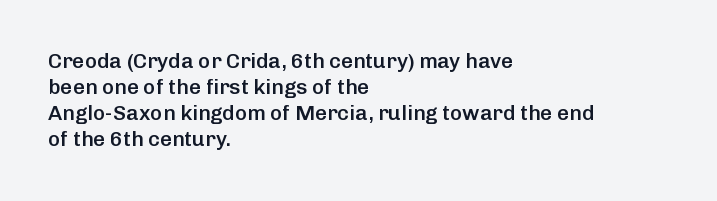
Q: Is the text bold? A: Semi-bold.
Q: Is the text italic (slanted)? A: No, it is upright.
Q: Is the text underlined? A: No.
Q: How is the paragraph aligned? A: Left-aligned.
Q: Is the spacing between letters normal or unusually wide? A: Normal.
